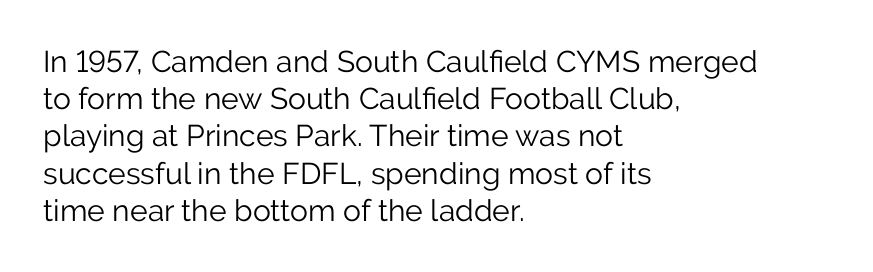
The image shows 30 px light sans-serif type, upright; set left-aligned, line spacing 1.24x, normal letter spacing, not underlined; low stroke contrast and a medium x-height.
